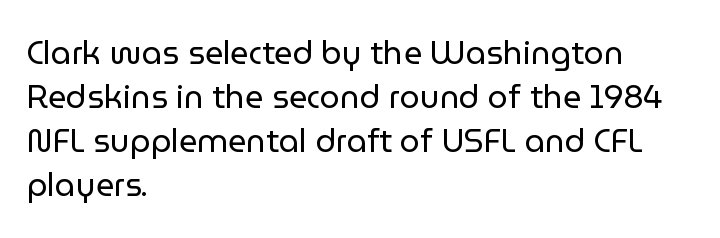
{"serif": "no", "italic": "no", "bold": "no", "weight": "regular", "width": "normal", "stroke_contrast": "low", "x_height": "medium", "monospaced": "no", "underline": "no", "align": "left", "line_spacing": "normal", "line_spacing_ratio": 1.37, "letter_spacing": "normal", "letter_spacing_em": 0.0, "glyph_px": 32}
